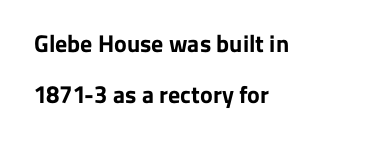
The setting favours the left margin, as ordinary paragraphs usually do. This rendering features lettering with no underline. There is no visible air inserted between adjacent glyphs. The font is running at its bold setting. Baseline-to-baseline distance is far greater than the letter height.
